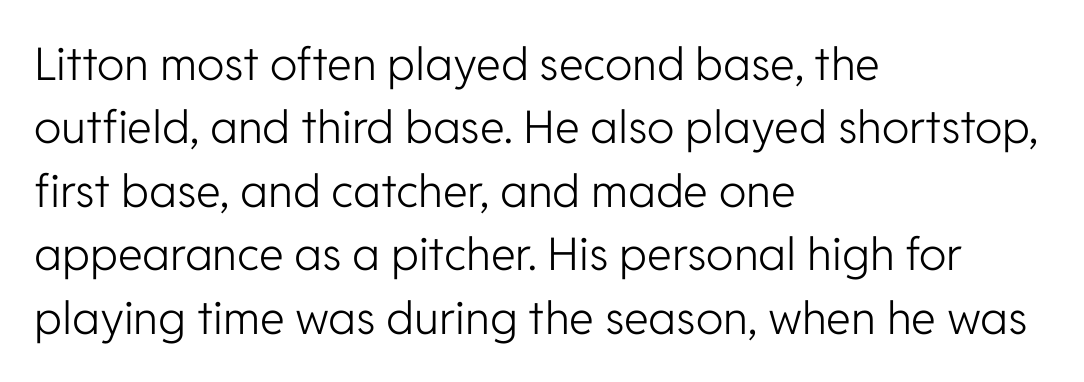
The leading is moderate, giving the passage an even texture. A typesetter would call this zero additional tracking. The passage is arranged the way most books set body copy — flush left. Rendered with straight, roman letterforms.
